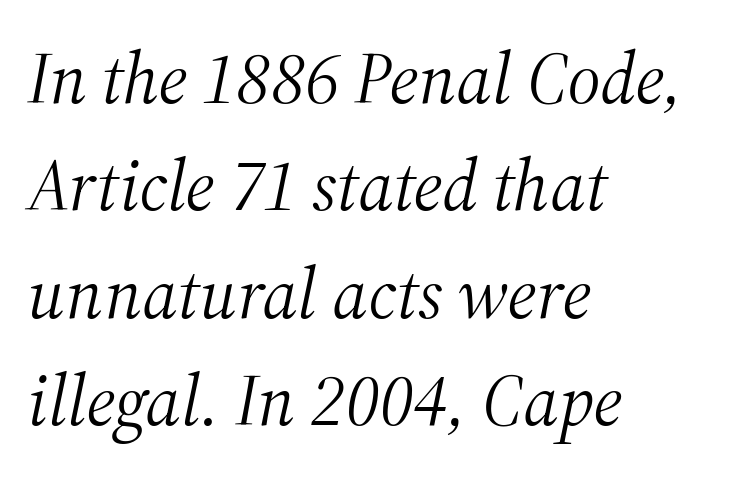
Nothing unusual about the tracking: characters are spaced as the font intends. The rendering anchors every line to the left-hand side. Interline gaps are of average width in this sample. This rendering features lettering with no underline. Each letter keeps its own natural width here, so spacing adapts to shape. The glyphs look as if they've been sheared to an angle.
